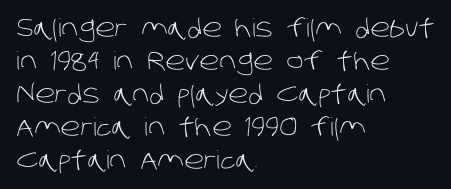
Quick note: underline off. This sample keeps an unexceptional amount of space between lines. Vertical stems look standard width or narrower in stroke. Letter spacing: default.
